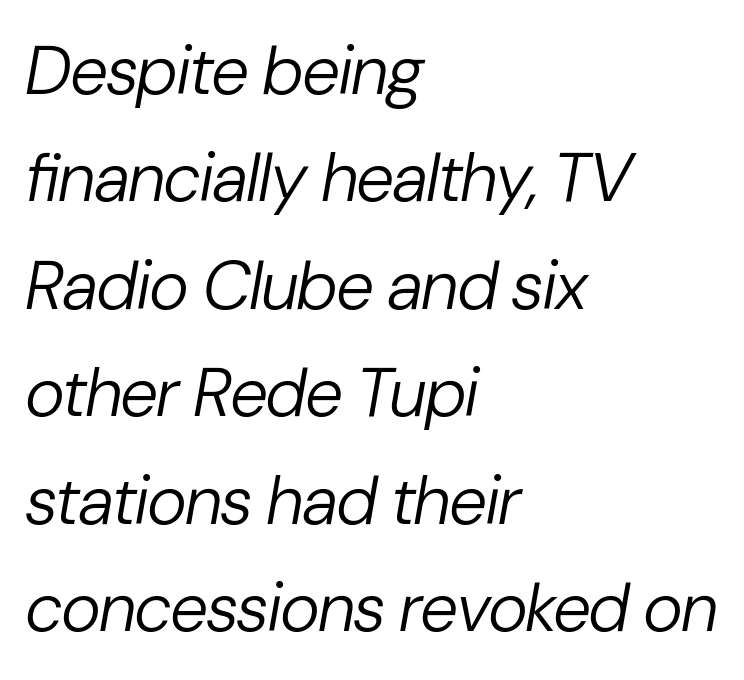
The image shows 68 px regular-weight type, italic (leaning right); set left-aligned, normal line spacing (1.58x), normal letter spacing, not underlined; low stroke contrast and a medium x-height.
